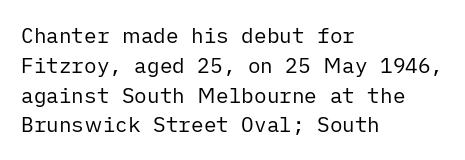
{"italic": "no", "bold": "no", "underline": "no", "align": "left", "line_spacing": "normal", "line_spacing_ratio": 1.42, "letter_spacing": "normal", "letter_spacing_em": 0.0, "glyph_px": 21}
